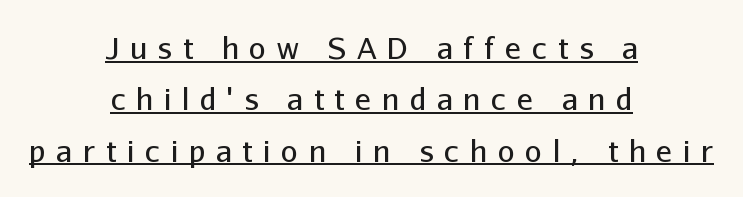
{"serif": "no", "italic": "no", "bold": "no", "weight": "regular", "width": "normal", "stroke_contrast": "low", "x_height": "medium", "monospaced": "no", "underline": "yes", "align": "center", "line_spacing_ratio": 1.71, "letter_spacing": "wide", "letter_spacing_em": 0.36, "glyph_px": 30}
